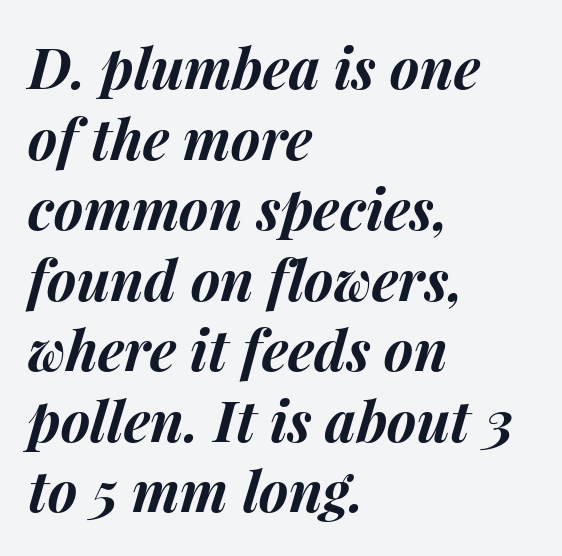
{"italic": "yes", "lean": "right", "slant_degrees": 15, "bold": "yes", "weight": "bold", "width": "normal", "stroke_contrast": "medium", "x_height": "medium", "monospaced": "no", "underline": "no", "align": "left", "line_spacing": "normal", "line_spacing_ratio": 1.26, "letter_spacing": "normal", "letter_spacing_em": 0.0, "glyph_px": 56}
